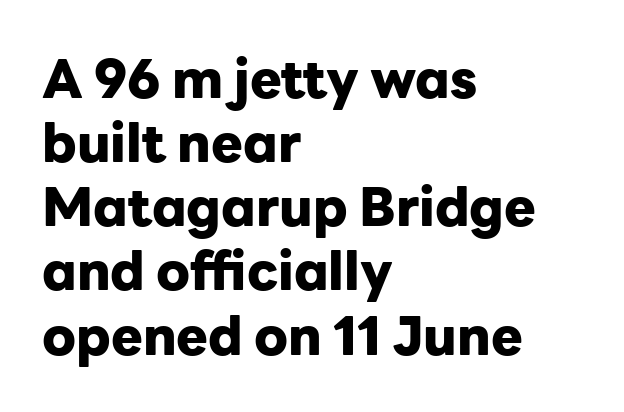
Q: Is the text bold? A: Yes.
Q: Is the text italic (slanted)? A: No, it is upright.
Q: Is the typeface a serif or a sans-serif typeface? A: Sans-serif.
Q: Is the text underlined? A: No.
Q: How is the paragraph aligned? A: Left-aligned.
Q: Is the spacing between letters normal or unusually wide? A: Normal.
Q: Width (condensed, normal, or wide)? A: Normal.
Q: Stroke contrast? A: Low.
Q: x-height? A: Medium.
Q: Monospaced? A: No.
